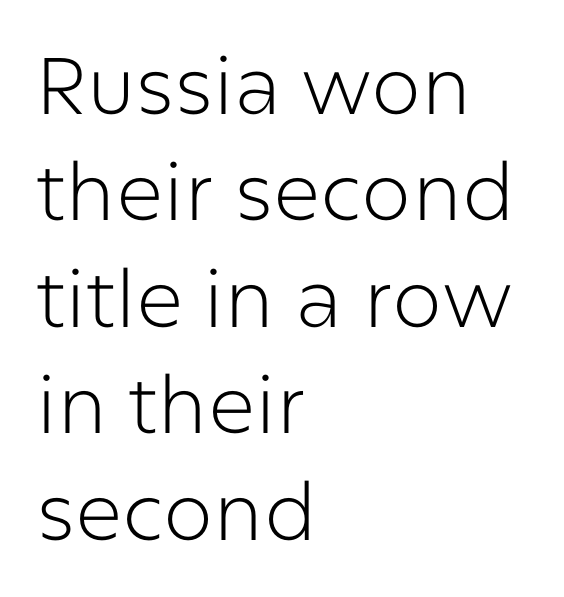
{"serif": "no", "italic": "no", "bold": "no", "weight": "light", "width": "normal", "stroke_contrast": "low", "x_height": "medium", "monospaced": "no", "underline": "no", "align": "left", "line_spacing": "normal", "line_spacing_ratio": 1.33, "letter_spacing": "normal", "letter_spacing_em": 0.0, "glyph_px": 80}
